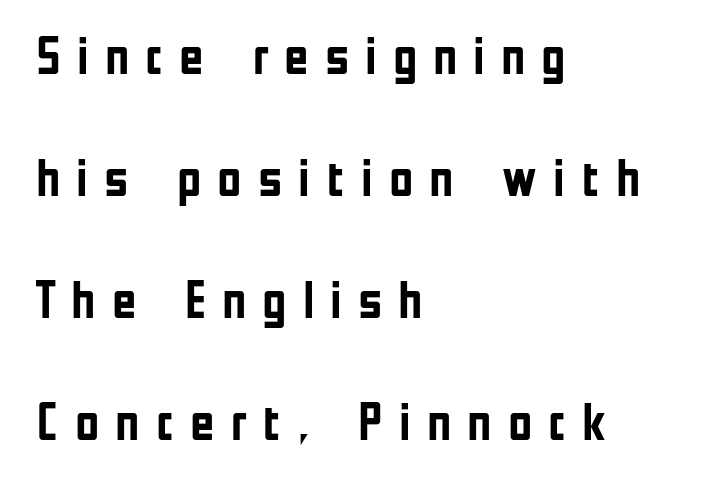
{"serif": "no", "italic": "no", "bold": "yes", "weight": "semibold", "width": "condensed", "stroke_contrast": "low", "x_height": "medium", "monospaced": "no", "underline": "no", "align": "left", "line_spacing": "loose", "line_spacing_ratio": 2.3, "letter_spacing": "wide", "letter_spacing_em": 0.3, "glyph_px": 53}
